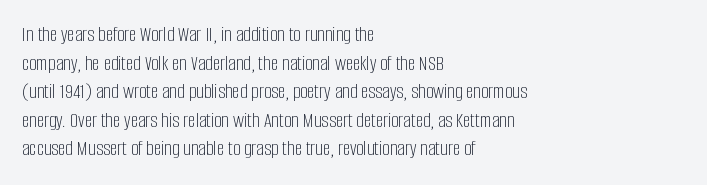
The image shows 21 px text type, upright; set left-aligned, normal line spacing (1.36x), normal letter spacing, not underlined.
